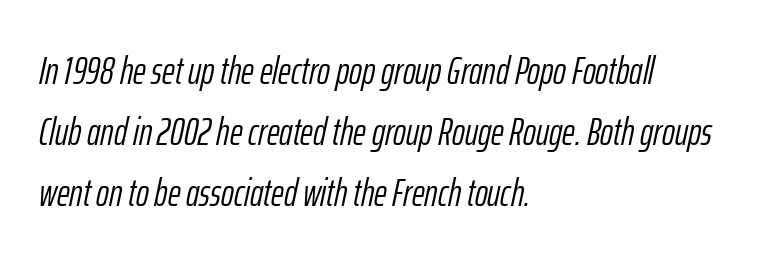
The image shows 39 px light, condensed type, italic (leaning right); set left-aligned, normal line spacing (1.56x), normal letter spacing, not underlined; low stroke contrast and a medium x-height.
